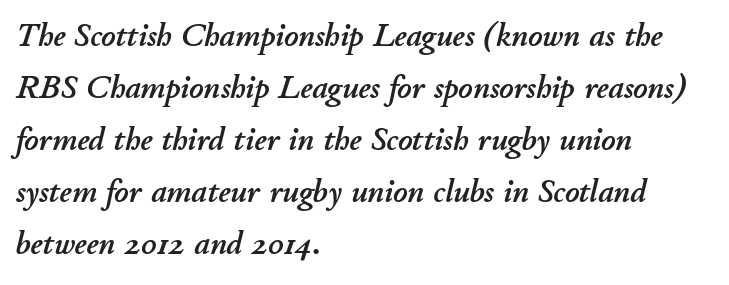
The image shows 34 px text type, italic (leaning right); set left-aligned, normal line spacing (1.53x), normal letter spacing, not underlined; low stroke contrast and a small x-height.
